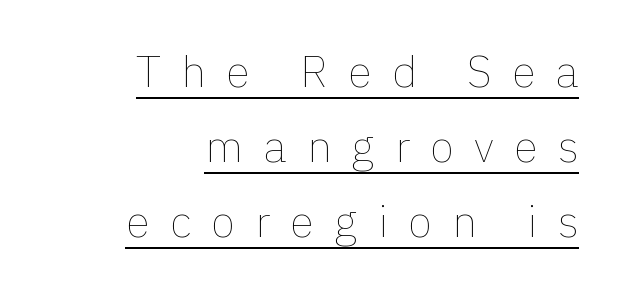
{"italic": "no", "bold": "no", "weight": "thin", "width": "normal", "x_height": "medium", "monospaced": "no", "underline": "yes", "align": "right", "line_spacing_ratio": 1.71, "letter_spacing": "wide", "letter_spacing_em": 0.46, "glyph_px": 44}
